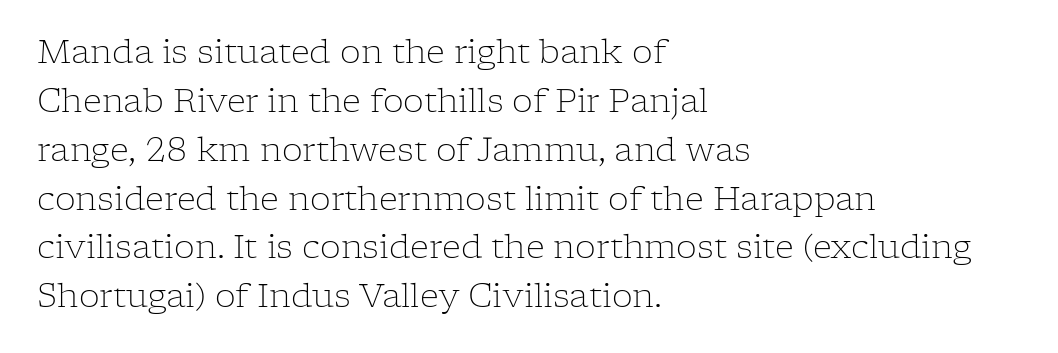
The image shows 33 px light serif type, upright; set left-aligned, normal line spacing (1.48x), normal letter spacing, not underlined; low stroke contrast and a medium x-height.
